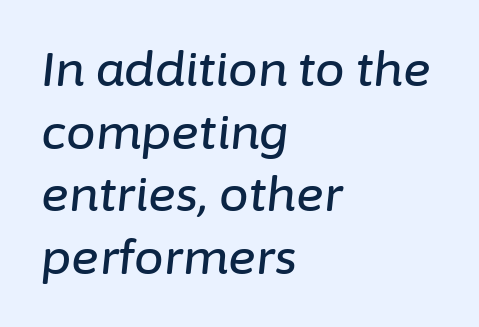
Q: Is the text italic (slanted)? A: Yes, it leans right by about 6 degrees.
Q: Is the text underlined? A: No.
Q: How is the paragraph aligned? A: Left-aligned.
Q: Is the spacing between letters normal or unusually wide? A: Normal.
Q: Is the spacing between lines tight, normal or loose? A: Normal.
Q: Width (condensed, normal, or wide)? A: Normal.
Q: Stroke contrast? A: Low.
Q: x-height? A: Medium.
Q: Monospaced? A: No.
